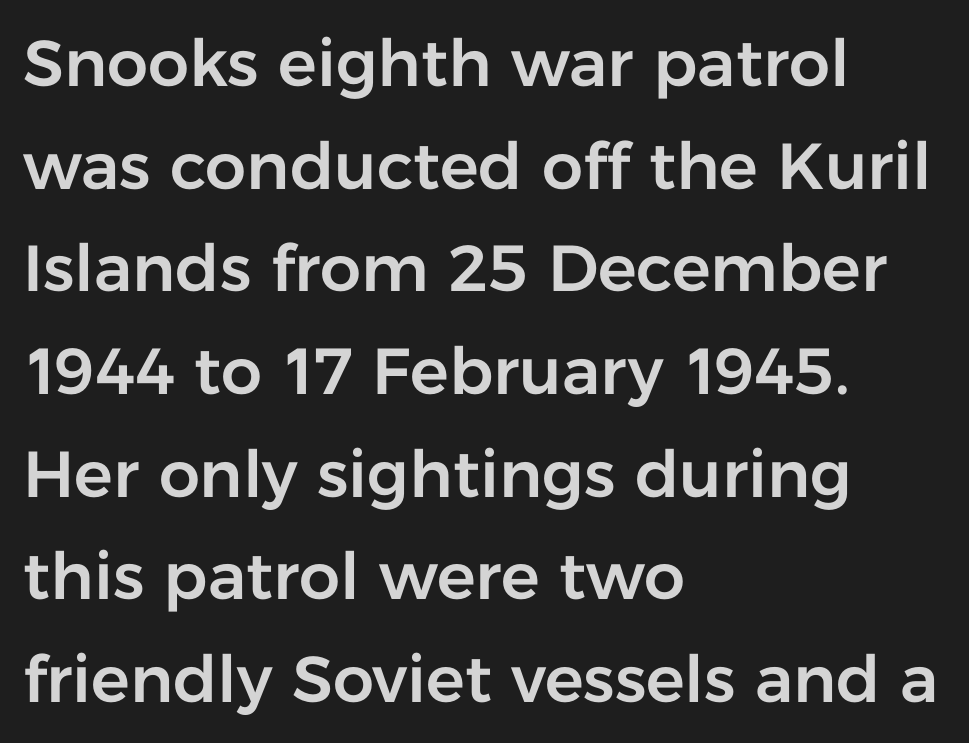
Is the letter spacing exaggerated? No — it looks like the ordinary default. This sample is left-justified, so line endings fall wherever the words run out. Has an underline been added? It has not. Looks like regular typesetting: each glyph gets only the width it needs. Posture: vertical. Vertically, the passage feels balanced, rows spaced as you'd expect.
